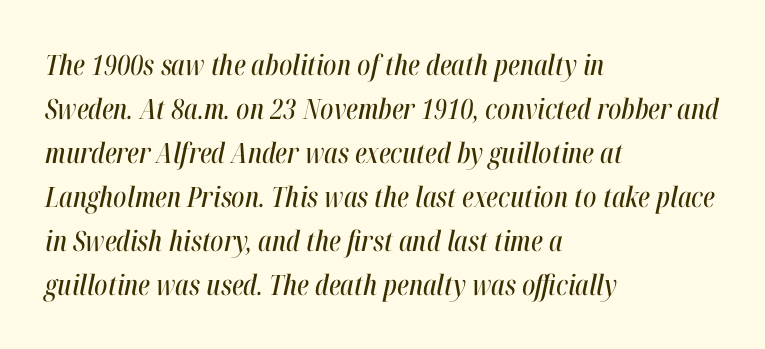
{"italic": "yes", "lean": "right", "slant_degrees": 12, "width": "condensed", "stroke_contrast": "high", "x_height": "medium", "monospaced": "no", "underline": "no", "align": "left", "line_spacing": "normal", "line_spacing_ratio": 1.57, "letter_spacing": "normal", "letter_spacing_em": 0.0, "glyph_px": 28}
